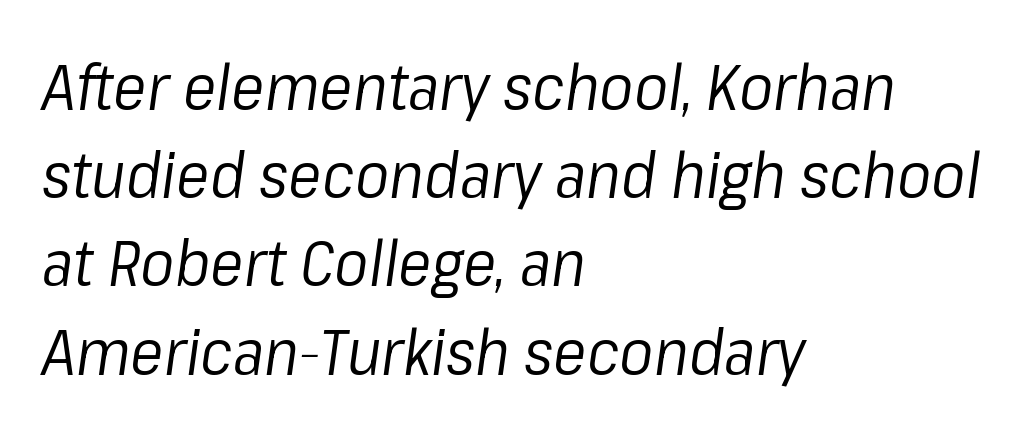
{"italic": "yes", "lean": "right", "slant_degrees": 8, "bold": "no", "weight": "regular", "width": "normal", "stroke_contrast": "low", "x_height": "medium", "monospaced": "no", "underline": "no", "align": "left", "line_spacing": "normal", "line_spacing_ratio": 1.4, "letter_spacing": "normal", "letter_spacing_em": 0.0, "glyph_px": 63}
